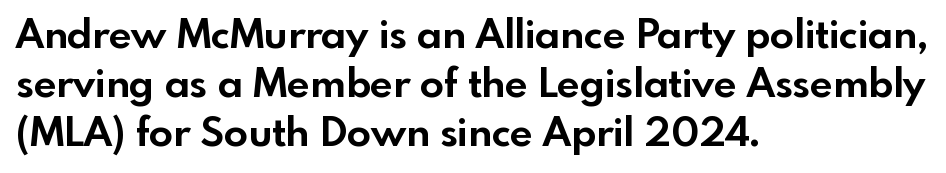
Q: Is the text bold? A: Yes.
Q: Is the text italic (slanted)? A: No, it is upright.
Q: Is the typeface a serif or a sans-serif typeface? A: Sans-serif.
Q: Is the text underlined? A: No.
Q: How is the paragraph aligned? A: Left-aligned.
Q: Is the spacing between letters normal or unusually wide? A: Normal.
Q: Width (condensed, normal, or wide)? A: Normal.
Q: x-height? A: Small.
Q: Monospaced? A: No.
